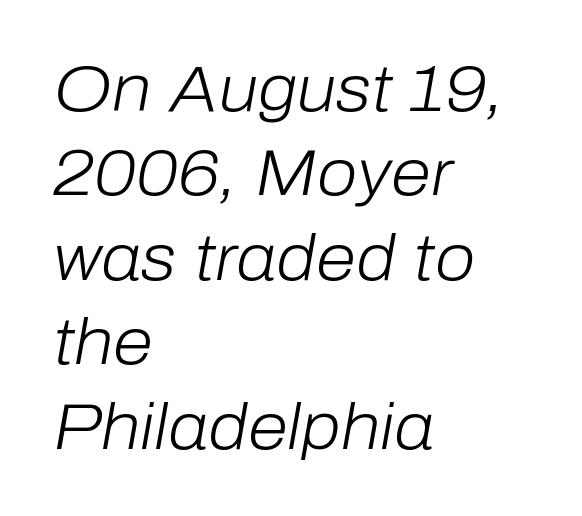
Q: Is the text bold? A: No.
Q: Is the text italic (slanted)? A: Yes, it leans right by about 10 degrees.
Q: Is the text underlined? A: No.
Q: How is the paragraph aligned? A: Left-aligned.
Q: Is the spacing between letters normal or unusually wide? A: Normal.
Q: Is the spacing between lines tight, normal or loose? A: Normal.
Q: Width (condensed, normal, or wide)? A: Normal.
Q: Stroke contrast? A: Low.
Q: x-height? A: Medium.
Q: Monospaced? A: No.
